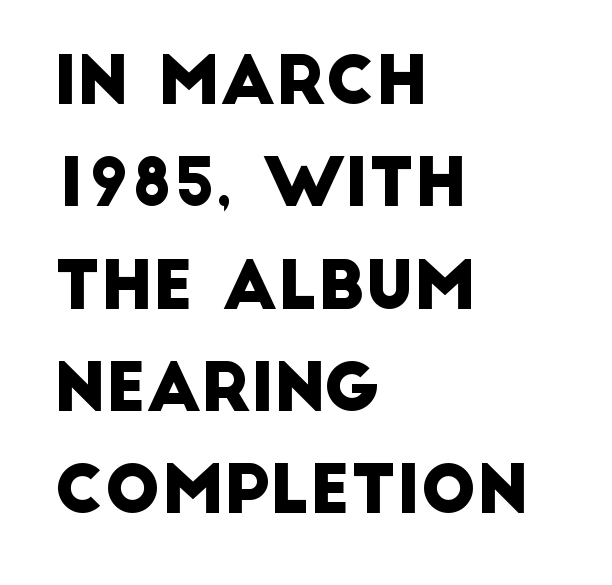
The image shows 66 px sans-serif type; set left-aligned, normal line spacing (1.55x), normal letter spacing, not underlined; low stroke contrast and a large x-height.
